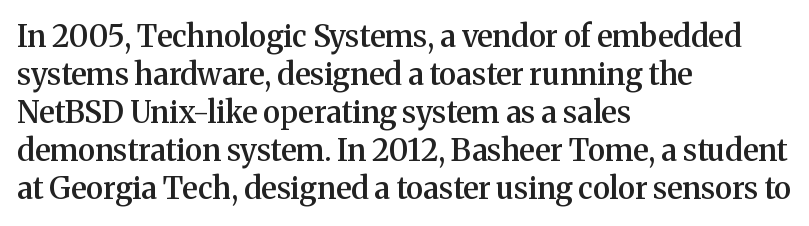
{"serif": "yes", "italic": "no", "bold": "semi", "weight": "semibold", "width": "normal", "stroke_contrast": "medium", "x_height": "medium", "monospaced": "no", "underline": "no", "align": "left", "line_spacing": "normal", "line_spacing_ratio": 1.27, "letter_spacing": "normal", "letter_spacing_em": 0.0, "glyph_px": 30}
